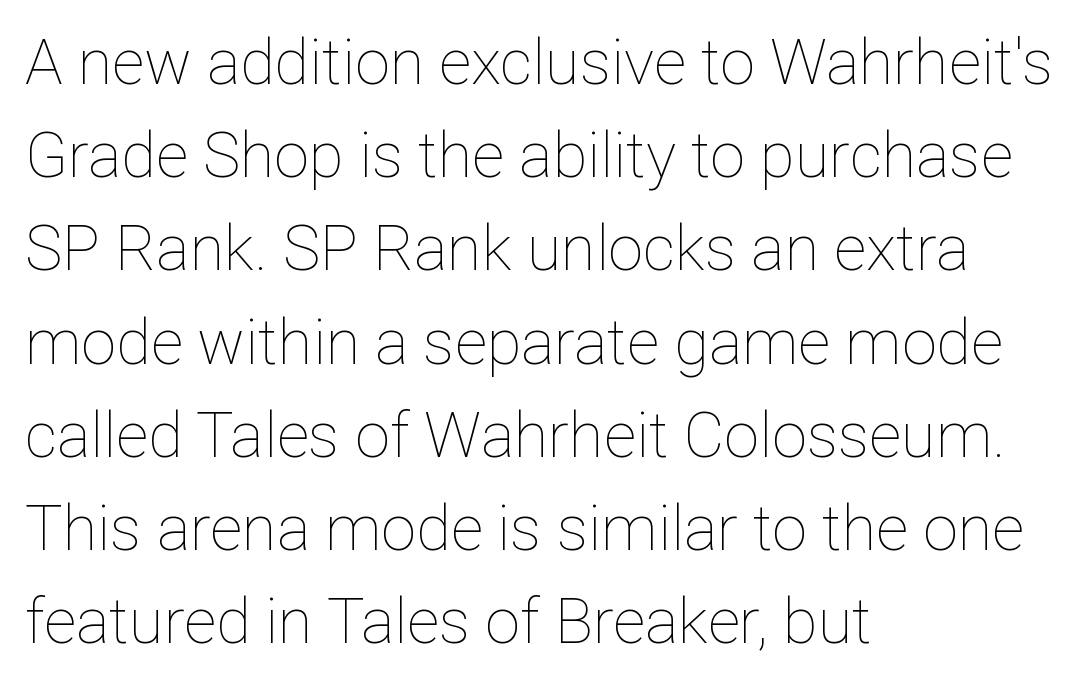
The image shows 63 px thin type, upright; set left-aligned, normal line spacing (1.48x), normal letter spacing, not underlined; low stroke contrast and a medium x-height.
